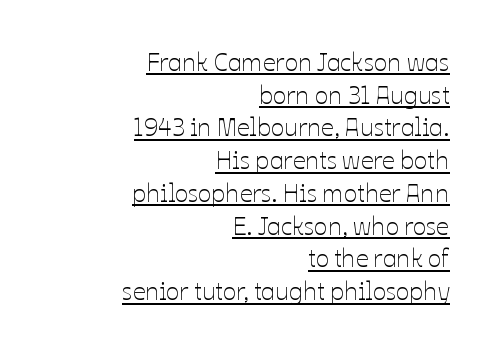
Q: Is the text bold? A: No.
Q: Is the text italic (slanted)? A: No, it is upright.
Q: Is the text underlined? A: Yes.
Q: How is the paragraph aligned? A: Right-aligned.
Q: Is the spacing between letters normal or unusually wide? A: Normal.
Q: Is the spacing between lines tight, normal or loose? A: Normal.
